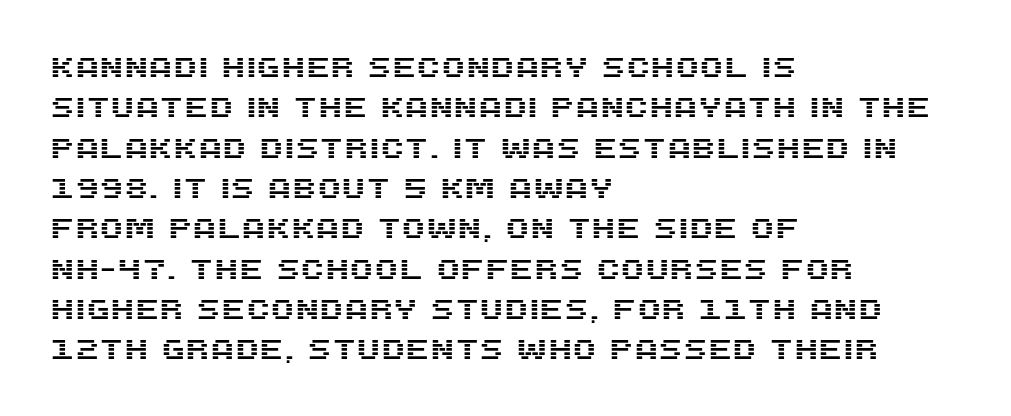
The rendering uses a moderate line-height, typical for paragraphs. This is roman type, the default non-slanted kind. Honestly, there is no underline to notice here at all. Layout note: lines flush left. Spacing verdict: proportional, widths tailored to each character.
